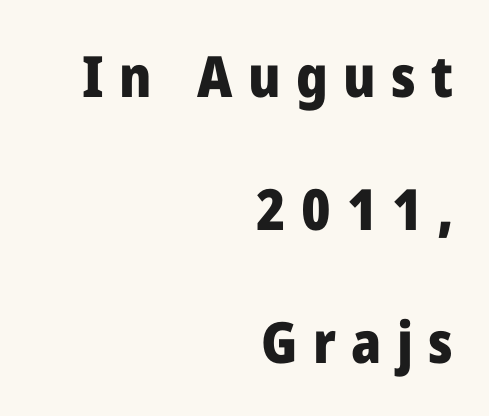
Q: Is the text bold? A: Yes.
Q: Is the text italic (slanted)? A: No, it is upright.
Q: Is the typeface a serif or a sans-serif typeface? A: Sans-serif.
Q: Is the text underlined? A: No.
Q: How is the paragraph aligned? A: Right-aligned.
Q: Is the spacing between letters normal or unusually wide? A: Unusually wide.
Q: Is the spacing between lines tight, normal or loose? A: Loose.
Q: Width (condensed, normal, or wide)? A: Normal.
Q: Stroke contrast? A: Low.
Q: x-height? A: Medium.
Q: Monospaced? A: No.
